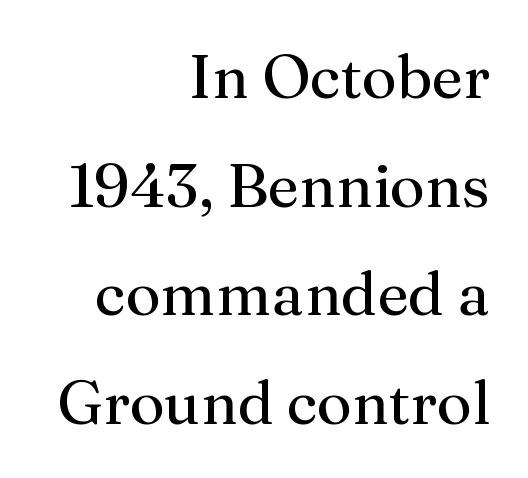
This reads as an unemphasized weight, regular at the heaviest. A typesetter would label this face a serif. Default kerning and tracking; the words read as compact shapes. The words here are not underlined. All the whitespace from short lines collects on the left.
